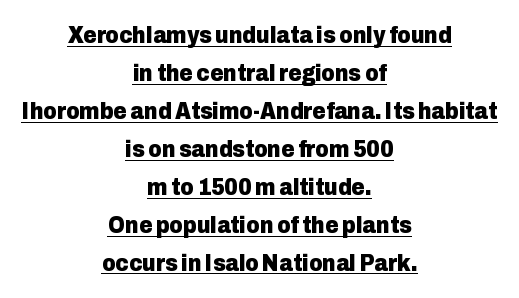
These lines were composed using upright roman letters. Short note: letters normally spaced. Students, this is bold: see how much ink each stroke carries. The lines in this sample share a center point and differ in where they start and stop.
